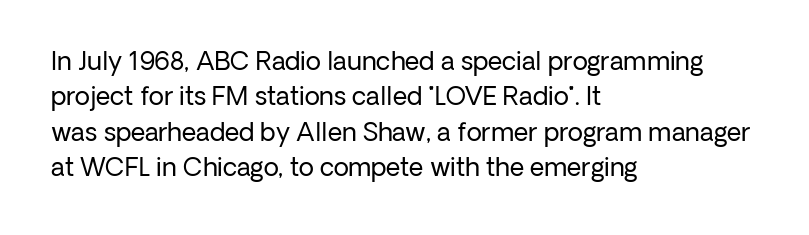
Q: Is the text bold? A: No.
Q: Is the text italic (slanted)? A: No, it is upright.
Q: Is the text underlined? A: No.
Q: How is the paragraph aligned? A: Left-aligned.
Q: Is the spacing between letters normal or unusually wide? A: Normal.
Q: Is the spacing between lines tight, normal or loose? A: Normal.
